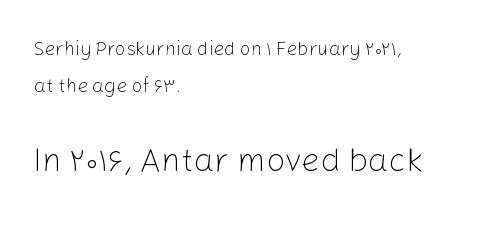
No letter is thick-stroked: the sample isn't bold. Descenders hang freely into open space. In CSS terms this would be text-align: left. Ascenders rise straight up at ninety degrees.
